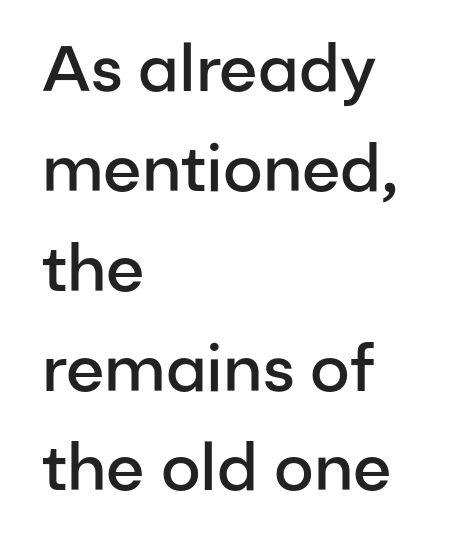
The image shows 64 px semibold sans-serif type, upright; set left-aligned, normal line spacing (1.56x), normal letter spacing, not underlined; low stroke contrast and a medium x-height.
